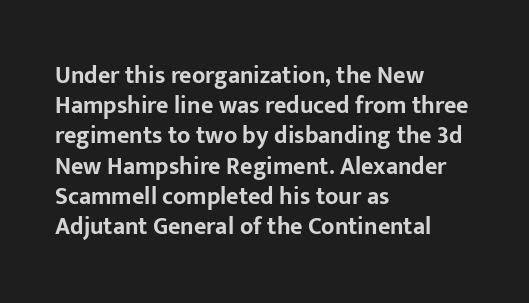
{"italic": "no", "bold": "yes", "underline": "no", "align": "left", "line_spacing": "normal", "line_spacing_ratio": 1.26, "letter_spacing": "normal", "letter_spacing_em": 0.0, "glyph_px": 24}
